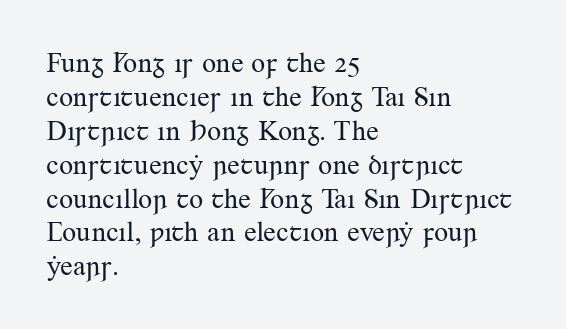
The image shows 28 px regular-weight serif type, upright; set left-aligned, line spacing 1.21x, normal letter spacing, not underlined; medium stroke contrast and a small x-height.
